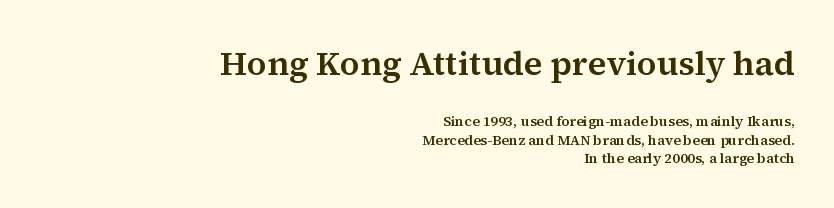
{"serif": "yes", "italic": "no", "width": "normal", "stroke_contrast": "medium", "x_height": "medium", "monospaced": "no", "underline": "no", "align": "right", "line_spacing": "normal", "line_spacing_ratio": 1.32, "letter_spacing": "normal", "letter_spacing_em": 0.0, "larger_block": "first", "size_ratio": 2.43, "glyph_px": 34}
